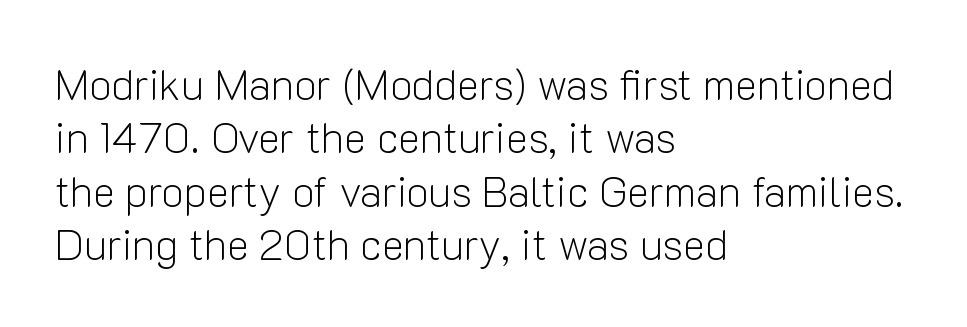
Students, observe: this is what conventionally led text looks like. Is the letter spacing exaggerated? No — it looks like the ordinary default. Classification — sans serif. The rendering uses natural spacing where letterforms have individual widths. Bare-footed words on every line.
